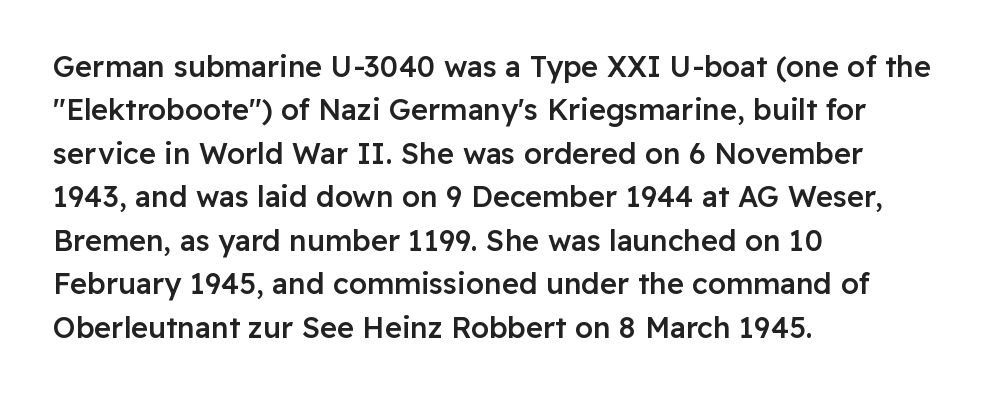
{"serif": "no", "italic": "no", "bold": "semi", "weight": "semibold", "width": "normal", "stroke_contrast": "low", "x_height": "medium", "monospaced": "no", "underline": "no", "align": "left", "line_spacing": "normal", "line_spacing_ratio": 1.5, "letter_spacing": "normal", "letter_spacing_em": 0.0, "glyph_px": 29}
